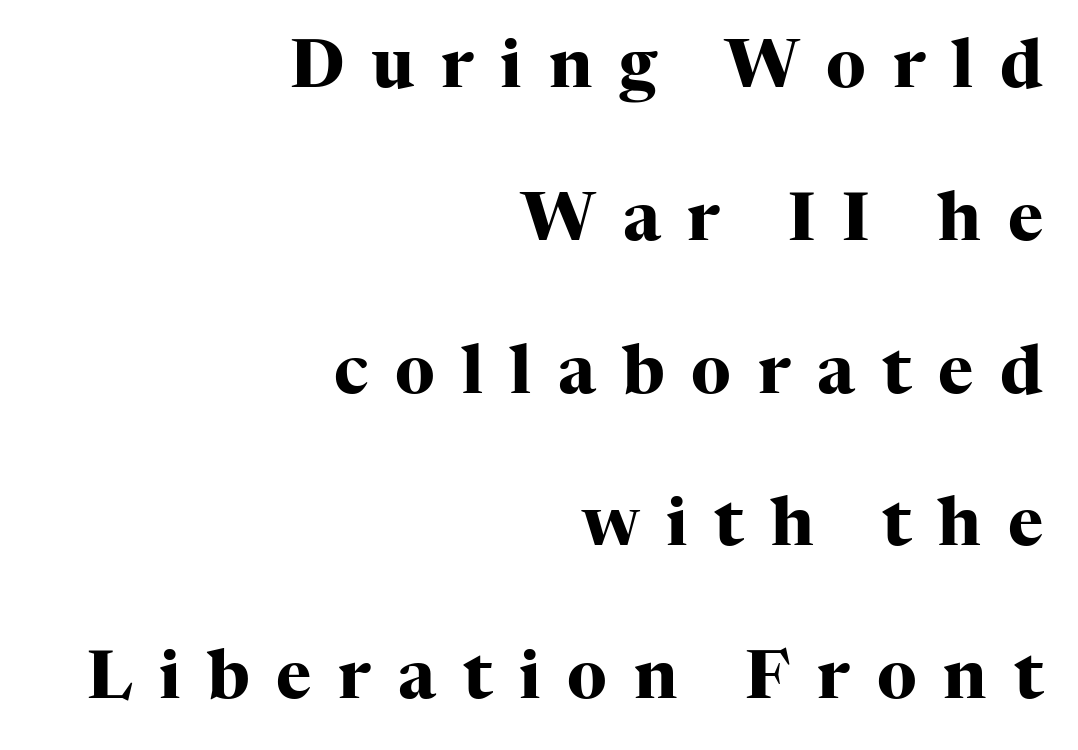
Q: Is the text bold? A: Yes.
Q: Is the text italic (slanted)? A: No, it is upright.
Q: Is the typeface a serif or a sans-serif typeface? A: Serif.
Q: Is the text underlined? A: No.
Q: How is the paragraph aligned? A: Right-aligned.
Q: Is the spacing between letters normal or unusually wide? A: Unusually wide.
Q: Is the spacing between lines tight, normal or loose? A: Loose.
Q: Width (condensed, normal, or wide)? A: Normal.
Q: Stroke contrast? A: High.
Q: x-height? A: Medium.
Q: Monospaced? A: No.
